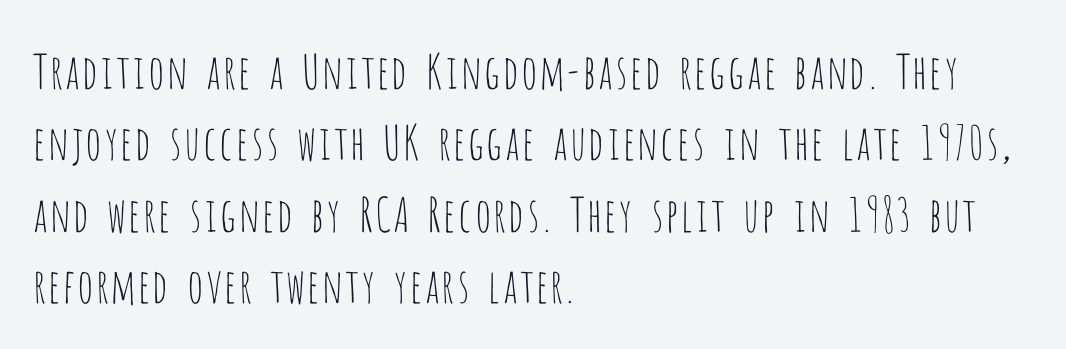
The image shows 47 px thin, condensed sans-serif type, upright; set left-aligned, normal line spacing (1.52x), normal letter spacing, not underlined; low stroke contrast and a large x-height.
